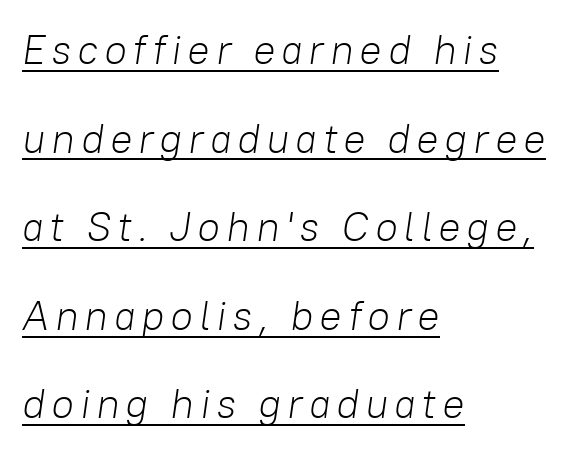
{"italic": "yes", "lean": "right", "slant_degrees": 8, "bold": "no", "weight": "light", "width": "normal", "stroke_contrast": "low", "x_height": "medium", "monospaced": "no", "underline": "yes", "align": "left", "line_spacing": "loose", "line_spacing_ratio": 2.11, "glyph_px": 42}
